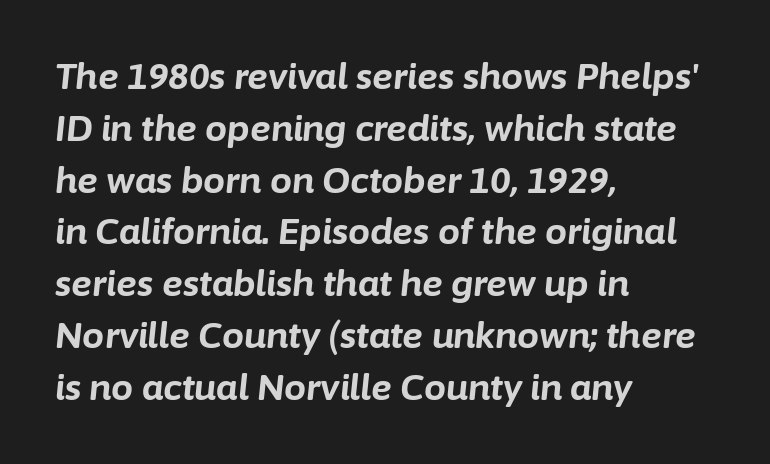
What's the leading like? Ordinary, nothing unusual. A typesetter would call this proportional, since set widths differ per character. It's the slanting kind of type. Nobody touched the tracking dial on this one.
